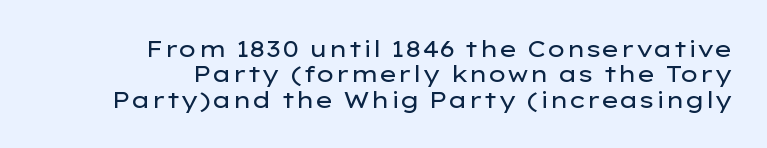
The image shows 23 px text type, upright; set right-aligned, tight line spacing (1.1x), normal letter spacing, not underlined.
